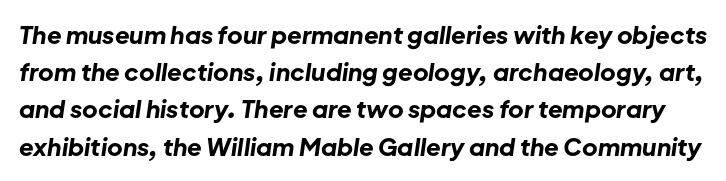
Q: Is the text bold? A: Yes.
Q: Is the text italic (slanted)? A: Yes, it leans right by about 8 degrees.
Q: Is the text underlined? A: No.
Q: Is the spacing between letters normal or unusually wide? A: Normal.
Q: Is the spacing between lines tight, normal or loose? A: Normal.
